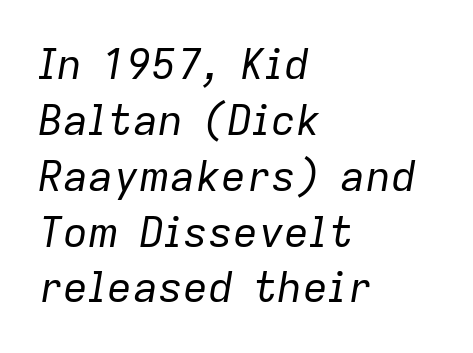
Is the type slanted? Yes — the strokes lean at a clear angle. Here the glyphs are tracked normally, forming tight word shapes. The rag falls on the right side of this text block. The space beneath each line is pristine and unruled. Proportional: the letters do not fall into vertical columns.
